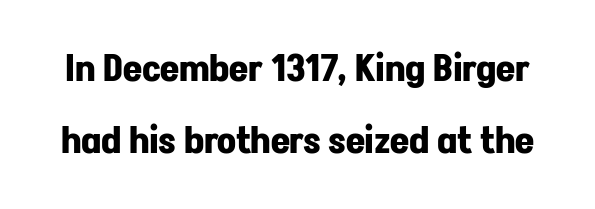
The image shows 37 px bold sans-serif type, upright; set loose line spacing (1.95x), normal letter spacing, not underlined; low stroke contrast and a medium x-height.
